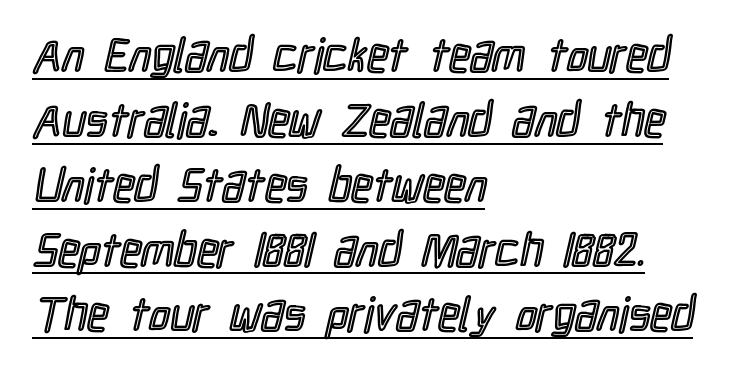
Q: Is the text italic (slanted)? A: Yes.
Q: Is the text underlined? A: Yes.
Q: How is the paragraph aligned? A: Left-aligned.
Q: Is the spacing between letters normal or unusually wide? A: Normal.
Q: Is the spacing between lines tight, normal or loose? A: Normal.
Q: Width (condensed, normal, or wide)? A: Condensed.
Q: x-height? A: Medium.
Q: Monospaced? A: No.
